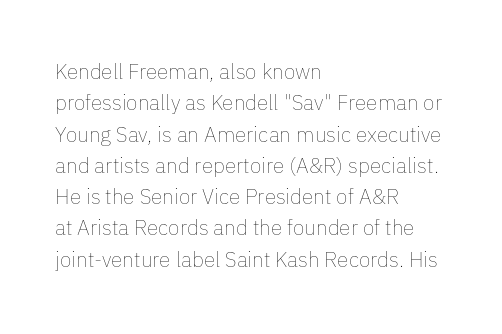
{"italic": "no", "bold": "no", "underline": "no", "align": "left", "line_spacing": "normal", "line_spacing_ratio": 1.49, "letter_spacing": "normal", "letter_spacing_em": 0.0, "glyph_px": 21}
